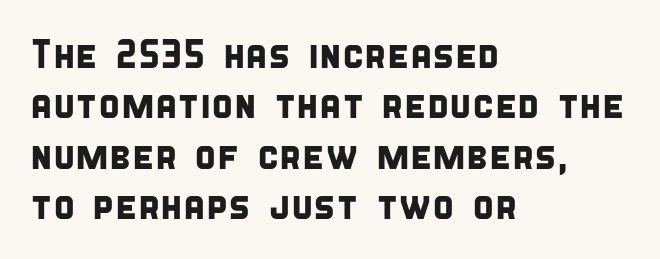
{"serif": "no", "width": "condensed", "stroke_contrast": "low", "x_height": "large", "monospaced": "no", "underline": "no", "align": "left", "line_spacing": "normal", "line_spacing_ratio": 1.26, "letter_spacing": "normal", "letter_spacing_em": 0.0, "glyph_px": 40}
